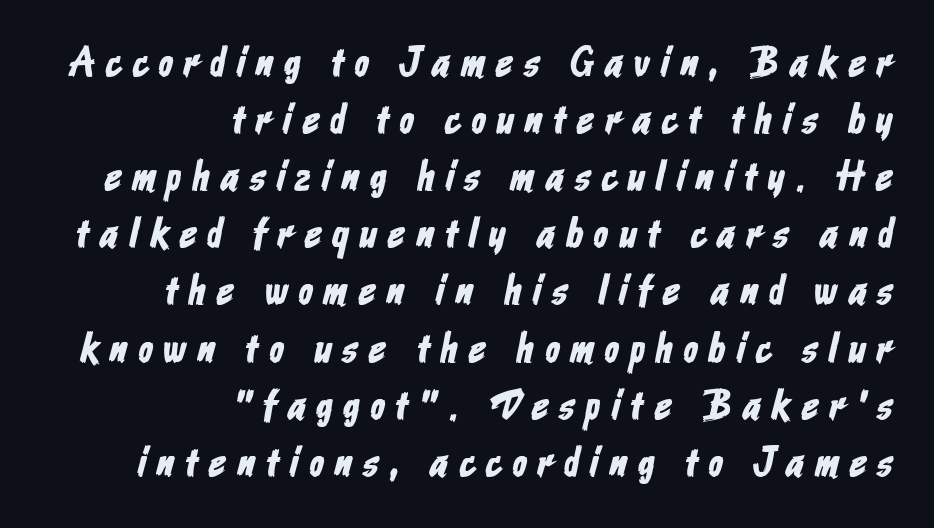
{"serif": "no", "width": "condensed", "stroke_contrast": "low", "x_height": "medium", "monospaced": "no", "underline": "no", "align": "right", "line_spacing": "normal", "line_spacing_ratio": 1.36, "letter_spacing": "wide", "letter_spacing_em": 0.27, "glyph_px": 42}
